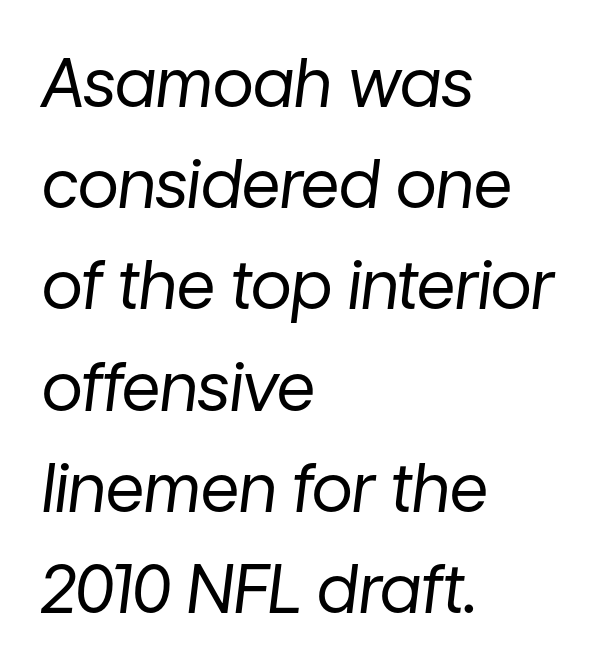
Q: Is the text bold? A: No.
Q: Is the text italic (slanted)? A: Yes, it leans right by about 7 degrees.
Q: Is the text underlined? A: No.
Q: How is the paragraph aligned? A: Left-aligned.
Q: Is the spacing between letters normal or unusually wide? A: Normal.
Q: Is the spacing between lines tight, normal or loose? A: Normal.
Q: Width (condensed, normal, or wide)? A: Normal.
Q: Stroke contrast? A: Low.
Q: x-height? A: Medium.
Q: Monospaced? A: No.
